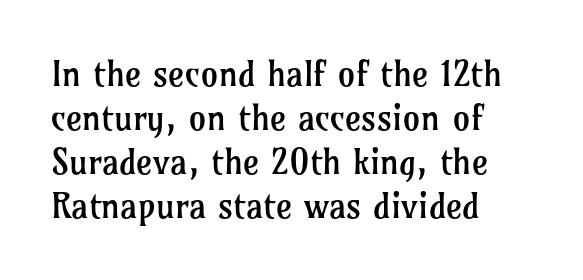
{"serif": "yes", "italic": "no", "bold": "no", "weight": "regular", "width": "normal", "stroke_contrast": "low", "x_height": "medium", "monospaced": "no", "underline": "no", "align": "left", "line_spacing": "normal", "line_spacing_ratio": 1.26, "letter_spacing": "normal", "letter_spacing_em": 0.0, "glyph_px": 35}
